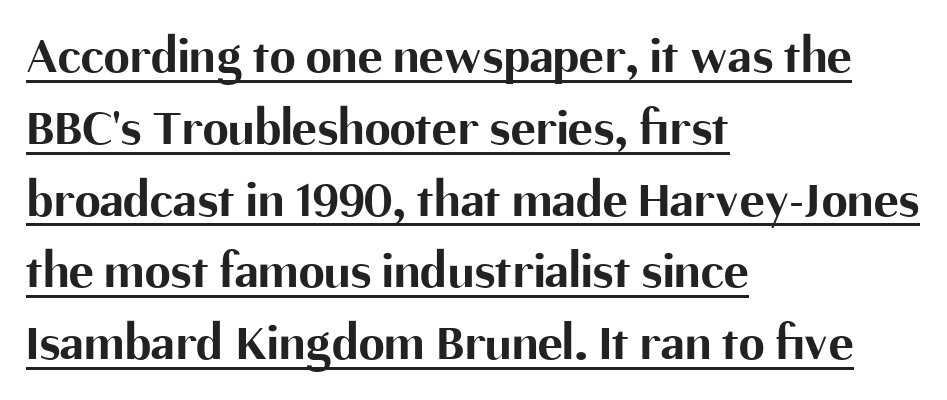
{"serif": "no", "italic": "no", "bold": "yes", "weight": "bold", "width": "normal", "stroke_contrast": "medium", "x_height": "medium", "monospaced": "no", "underline": "yes", "align": "left", "line_spacing": "normal", "line_spacing_ratio": 1.38, "letter_spacing": "normal", "letter_spacing_em": 0.0, "glyph_px": 52}
